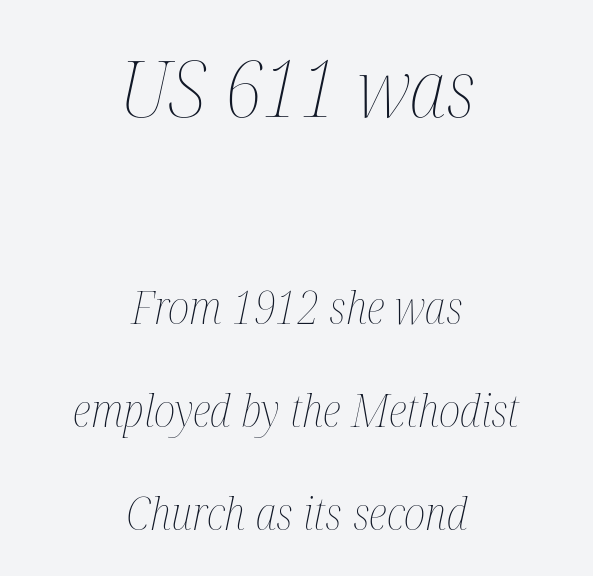
These lines keep a tight, regular rhythm from letter to letter. Layout note: lines centered. Just letters on the line, the space beneath them empty. You get the large type first, then a drop to smaller type. This sample trades compactness for vertical openness between lines.
